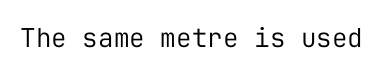
Q: Is the text bold? A: No.
Q: Is the text italic (slanted)? A: No, it is upright.
Q: Is the text underlined? A: No.
Q: Is the spacing between letters normal or unusually wide? A: Normal.
